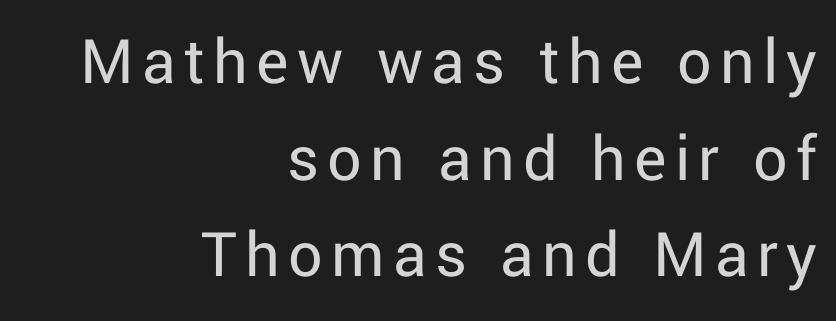
{"serif": "no", "italic": "no", "bold": "no", "weight": "regular", "width": "normal", "stroke_contrast": "low", "x_height": "medium", "monospaced": "no", "underline": "no", "align": "right", "line_spacing": "normal", "line_spacing_ratio": 1.42, "glyph_px": 68}
